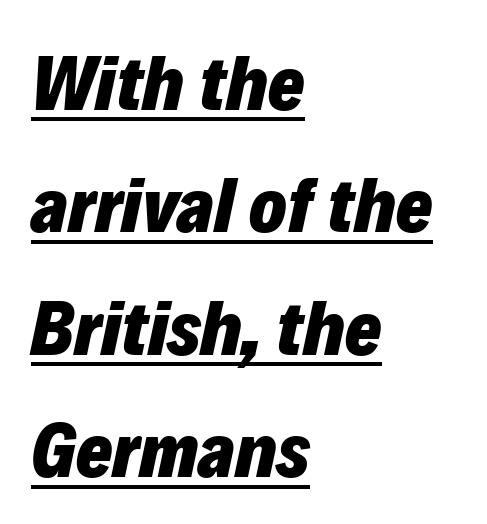
{"italic": "yes", "lean": "right", "slant_degrees": 12, "bold": "yes", "weight": "heavy", "width": "normal", "stroke_contrast": "low", "x_height": "medium", "monospaced": "no", "underline": "yes", "align": "left", "line_spacing": "normal", "line_spacing_ratio": 1.57, "letter_spacing": "normal", "letter_spacing_em": 0.0, "glyph_px": 78}
